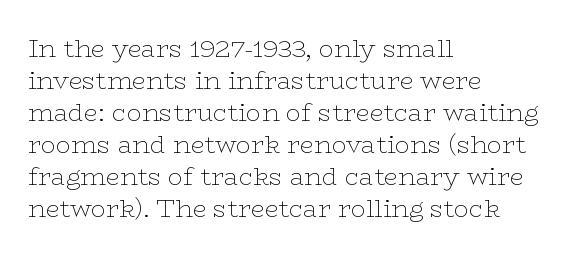
{"italic": "no", "bold": "no", "underline": "no", "align": "left", "line_spacing": "normal", "line_spacing_ratio": 1.28, "letter_spacing": "normal", "letter_spacing_em": 0.0, "glyph_px": 25}
